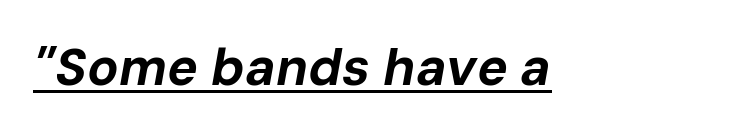
The image shows 52 px bold type, italic (leaning right); set normal letter spacing, underlined; low stroke contrast and a medium x-height.
